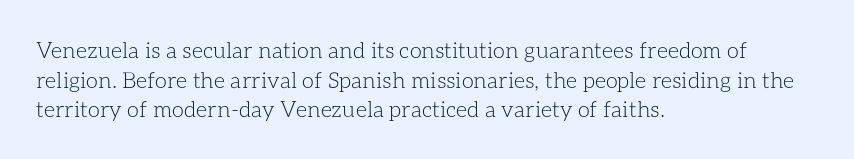
{"italic": "no", "bold": "no", "underline": "no", "align": "left", "line_spacing": "normal", "line_spacing_ratio": 1.35, "letter_spacing": "normal", "letter_spacing_em": 0.0, "glyph_px": 22}
